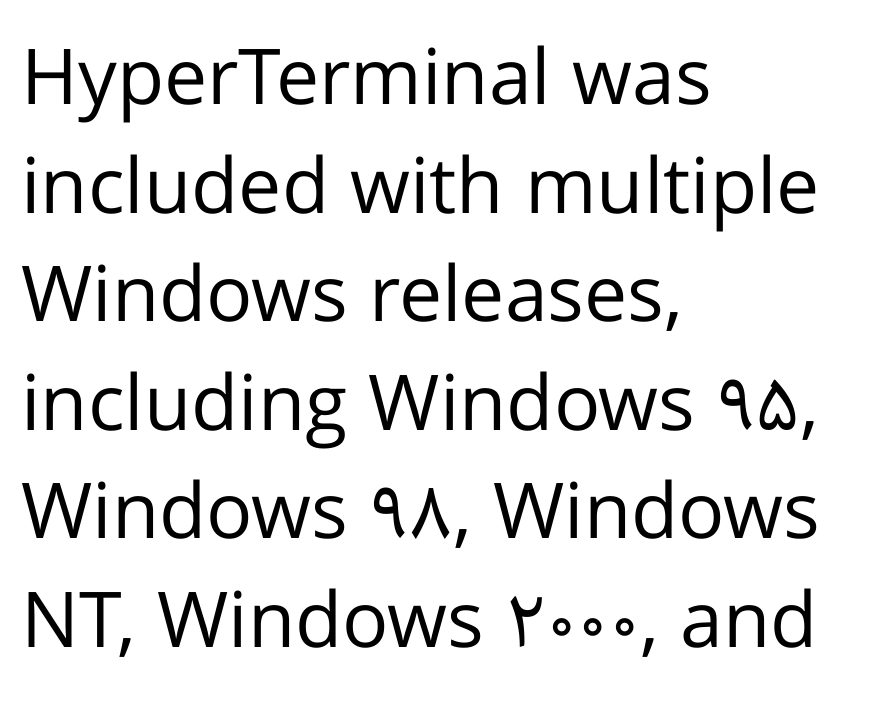
Q: Is the text bold? A: No.
Q: Is the text italic (slanted)? A: No, it is upright.
Q: Is the typeface a serif or a sans-serif typeface? A: Sans-serif.
Q: Is the text underlined? A: No.
Q: How is the paragraph aligned? A: Left-aligned.
Q: Is the spacing between letters normal or unusually wide? A: Normal.
Q: Is the spacing between lines tight, normal or loose? A: Normal.
Q: Width (condensed, normal, or wide)? A: Normal.
Q: Stroke contrast? A: Low.
Q: x-height? A: Medium.
Q: Monospaced? A: No.
